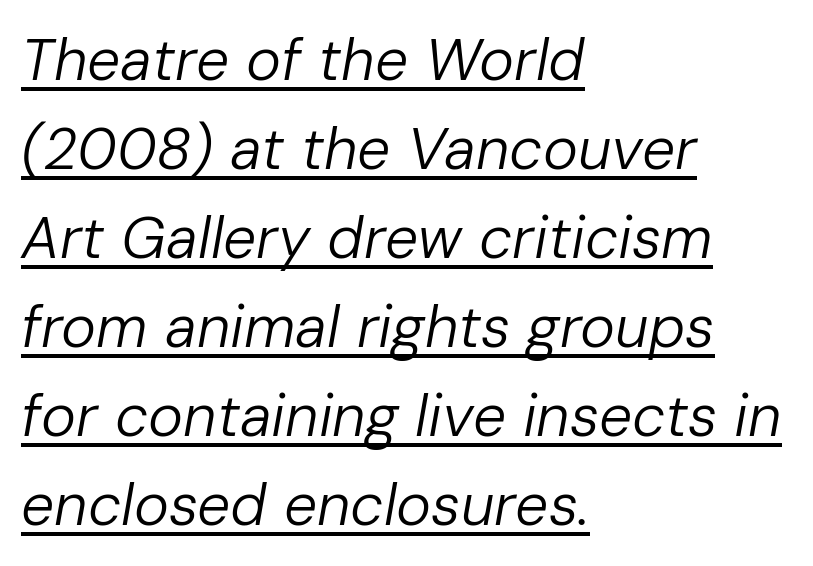
The image shows 59 px regular-weight type, italic (leaning right); set left-aligned, normal line spacing (1.51x), normal letter spacing, underlined; low stroke contrast and a medium x-height.
